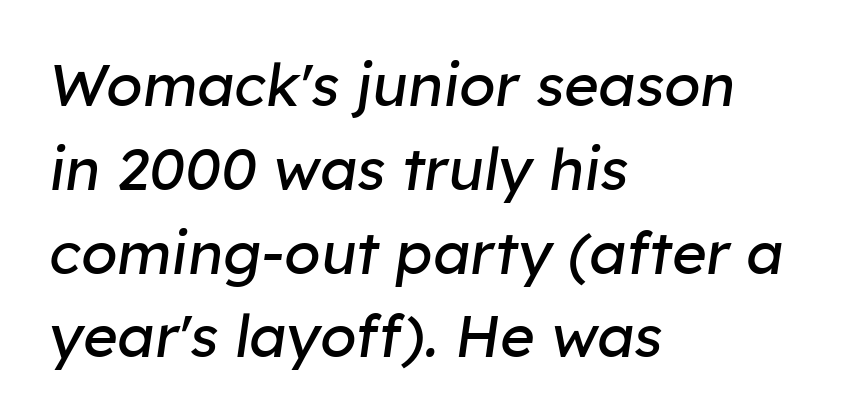
Q: Is the text bold? A: No.
Q: Is the text italic (slanted)? A: Yes, it leans right by about 8 degrees.
Q: Is the text underlined? A: No.
Q: How is the paragraph aligned? A: Left-aligned.
Q: Is the spacing between letters normal or unusually wide? A: Normal.
Q: Is the spacing between lines tight, normal or loose? A: Normal.
Q: Width (condensed, normal, or wide)? A: Normal.
Q: Stroke contrast? A: Low.
Q: x-height? A: Medium.
Q: Monospaced? A: No.
